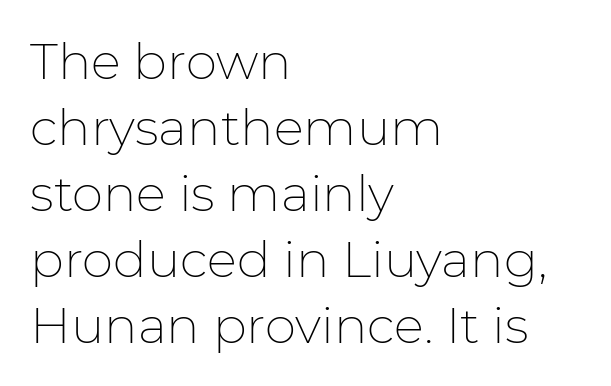
The words here are not underlined. The designer left line spacing at the default. Weight: not bold — regular or lighter. The ragged edge is on the right, which tells us the setting is flush left. The lettering holds an erect, upright posture throughout.
